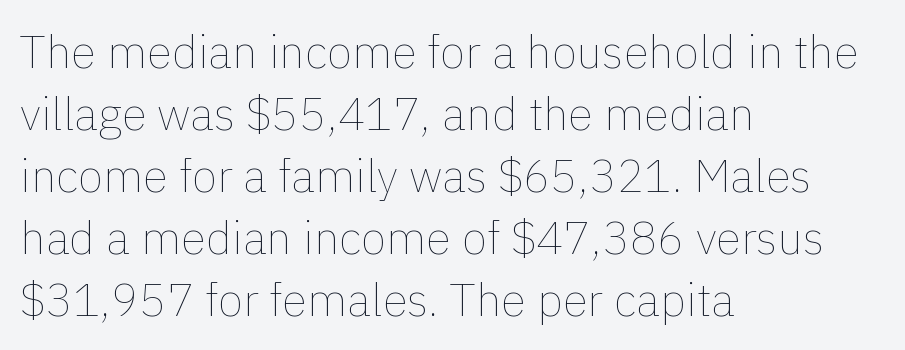
Students, observe: this is what conventionally led text looks like. The type is set solid horizontally, with unmodified tracking. A quiet, ordinary-to-light weight characterises the typeface. The space beneath each line is pristine and unruled. Teacher's note: observe the even left margin — that is flush-left alignment.
